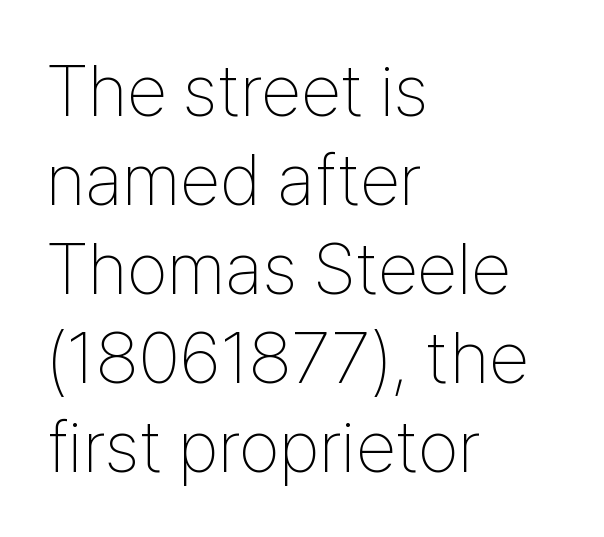
{"serif": "no", "italic": "no", "bold": "no", "weight": "thin", "width": "condensed", "stroke_contrast": "low", "x_height": "medium", "monospaced": "no", "underline": "no", "align": "left", "line_spacing_ratio": 1.22, "letter_spacing": "normal", "letter_spacing_em": 0.0, "glyph_px": 73}
